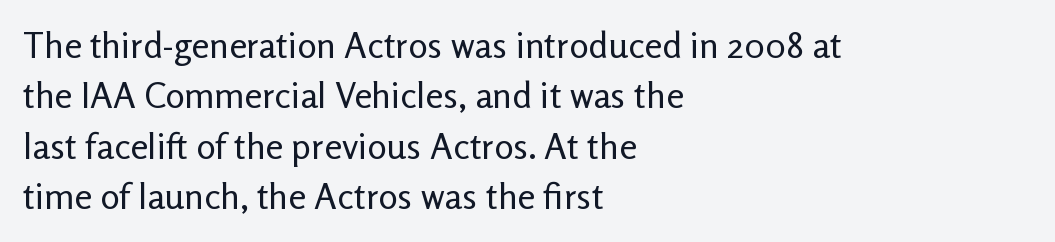
Quick note: interline space is typical. Does the type have serifs? No, each stem ends abruptly. Layout note: lines flush left. Descender tails drop into unmarked territory. Stems and bowls with no extra thickness — not bold. Each letter keeps its own natural width here, so spacing adapts to shape.
